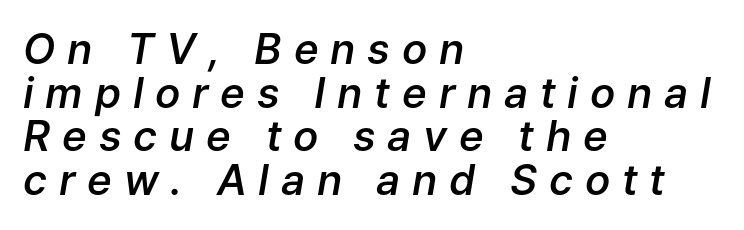
Q: Is the text bold? A: Semi-bold.
Q: Is the text italic (slanted)? A: Yes, it leans right by about 9 degrees.
Q: Is the text underlined? A: No.
Q: How is the paragraph aligned? A: Left-aligned.
Q: Is the spacing between letters normal or unusually wide? A: Unusually wide.
Q: Is the spacing between lines tight, normal or loose? A: Tight.
Q: Width (condensed, normal, or wide)? A: Normal.
Q: Stroke contrast? A: Low.
Q: x-height? A: Medium.
Q: Monospaced? A: No.
